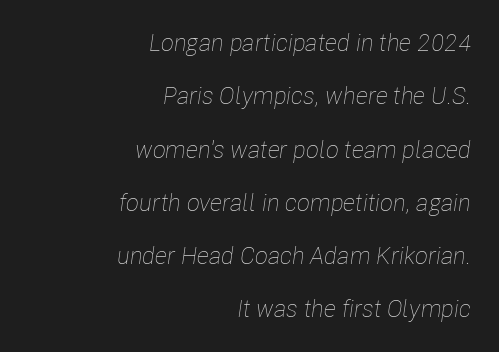
{"italic": "yes", "lean": "right", "slant_degrees": 8, "bold": "no", "underline": "no", "align": "right", "line_spacing": "loose", "line_spacing_ratio": 2.22, "letter_spacing": "normal", "letter_spacing_em": 0.0, "glyph_px": 24}
